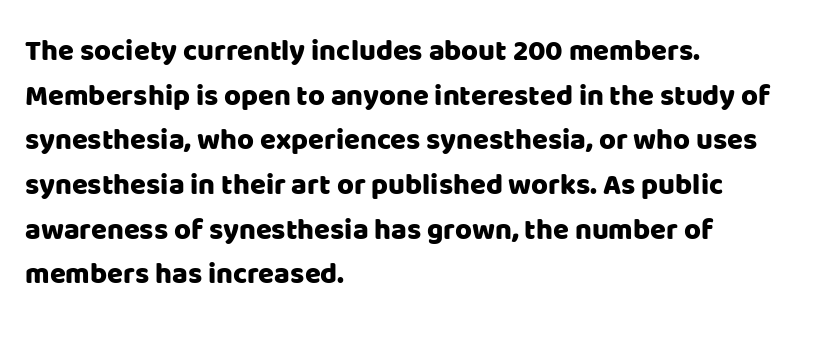
This block has exactly the height ordinary leading produces. Is this a fixed-width face? No — the glyphs have proportional, varying widths. Left-aligned paragraph, ragged on the right. Each row of text sits above clean, open space. The letters carry no serifs — their stems end cleanly without finishing strokes. In terms of letterspacing, this is plain default setting.
